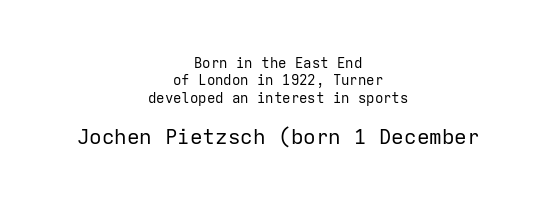
The tracking reads as untouched default to a designer's eye. Nope, not italic — everything's standing straight. Honestly, there is no underline to notice here at all. Unbolded letterforms with no extra heft. Typeset on center — no edge is straight. Honestly, the row spacing looks completely unremarkable.
